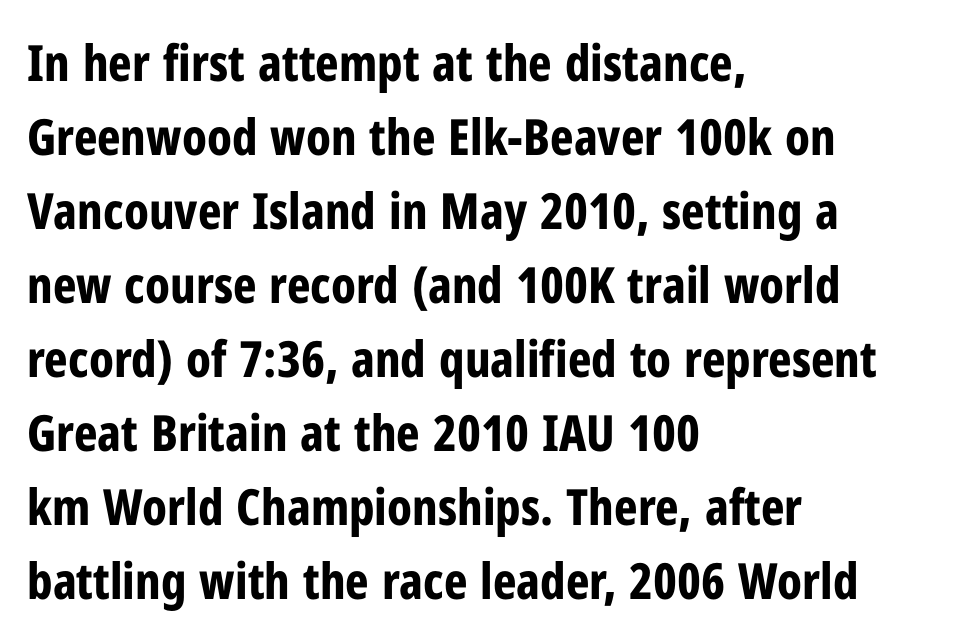
Q: Is the text bold? A: Yes.
Q: Is the text italic (slanted)? A: No, it is upright.
Q: Is the typeface a serif or a sans-serif typeface? A: Sans-serif.
Q: Is the text underlined? A: No.
Q: How is the paragraph aligned? A: Left-aligned.
Q: Is the spacing between letters normal or unusually wide? A: Normal.
Q: Is the spacing between lines tight, normal or loose? A: Normal.
Q: Width (condensed, normal, or wide)? A: Condensed.
Q: Stroke contrast? A: Low.
Q: x-height? A: Medium.
Q: Monospaced? A: No.
